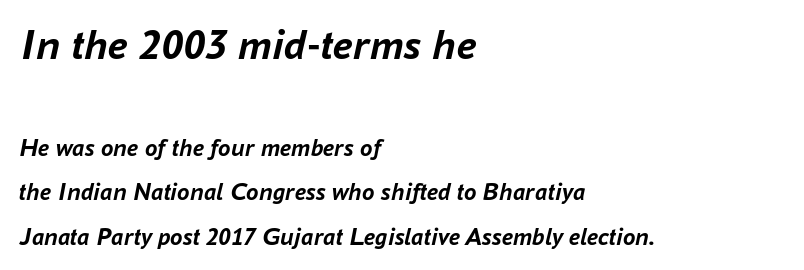
{"italic": "yes", "lean": "right", "slant_degrees": 16, "bold": "yes", "weight": "semibold", "width": "normal", "stroke_contrast": "low", "x_height": "medium", "monospaced": "no", "underline": "no", "align": "left", "line_spacing_ratio": 1.78, "letter_spacing": "normal", "letter_spacing_em": 0.0, "larger_block": "first", "size_ratio": 1.76, "glyph_px": 44}
